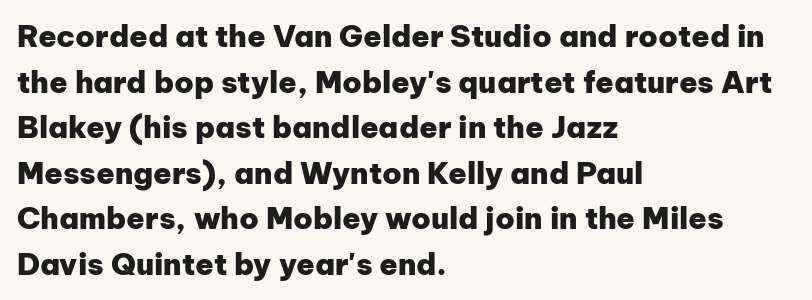
The image shows 30 px heavy sans-serif type, upright; set left-aligned, normal line spacing (1.52x), normal letter spacing, not underlined; low stroke contrast and a medium x-height.
